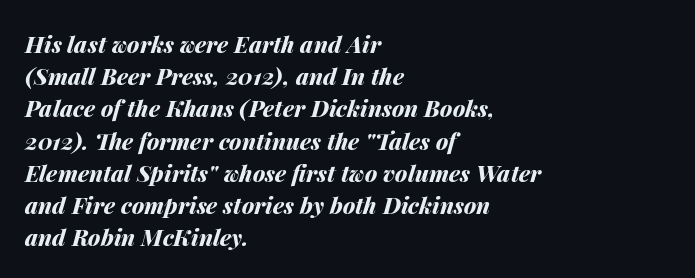
{"italic": "yes", "lean": "right", "slant_degrees": 14, "bold": "yes", "underline": "no", "align": "left", "line_spacing": "normal", "line_spacing_ratio": 1.4, "letter_spacing": "normal", "letter_spacing_em": 0.0, "glyph_px": 23}
